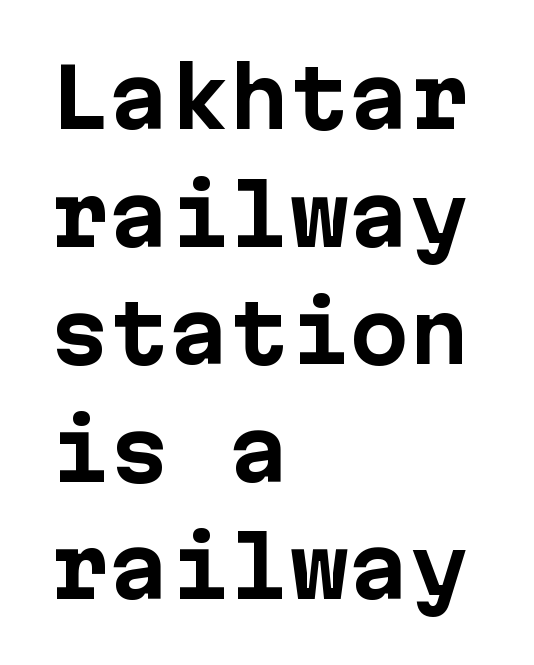
{"serif": "no", "italic": "no", "bold": "yes", "weight": "bold", "width": "normal", "stroke_contrast": "low", "x_height": "medium", "monospaced": "yes", "underline": "no", "align": "left", "line_spacing": "normal", "line_spacing_ratio": 1.47, "letter_spacing": "normal", "letter_spacing_em": 0.0, "glyph_px": 80}
